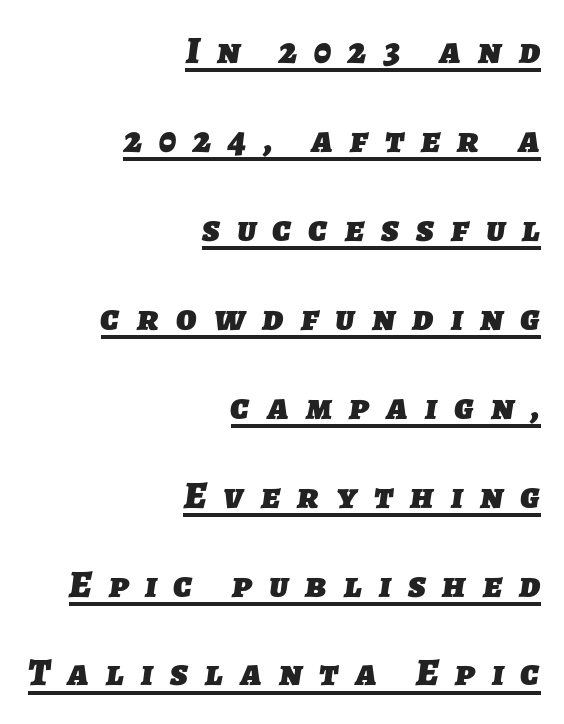
The image shows 38 px heavy sans-serif type; set right-aligned, loose line spacing (2.34x), unusually wide letter spacing (+0.45 em), underlined; low stroke contrast and a medium x-height.
